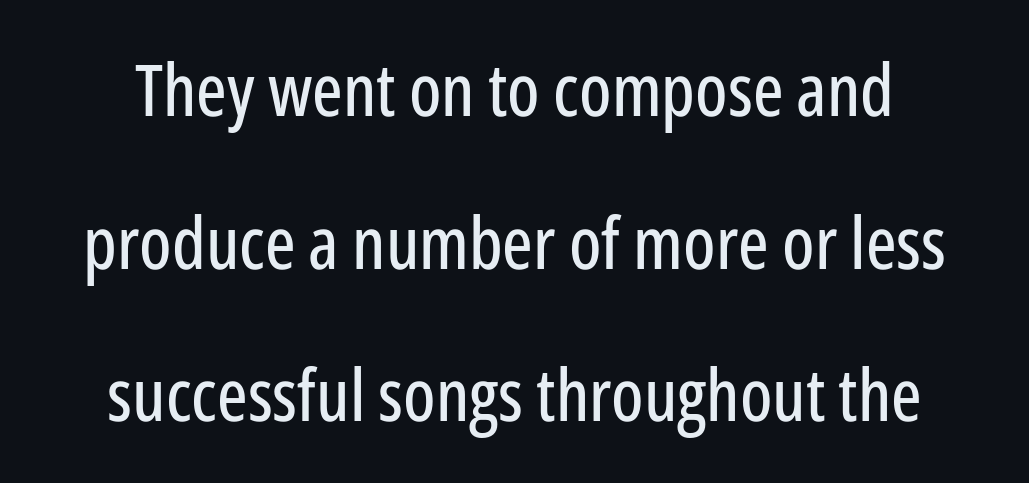
{"serif": "no", "italic": "no", "width": "condensed", "stroke_contrast": "low", "x_height": "medium", "monospaced": "no", "underline": "no", "line_spacing": "loose", "line_spacing_ratio": 2.12, "letter_spacing": "normal", "letter_spacing_em": 0.0, "glyph_px": 72}
